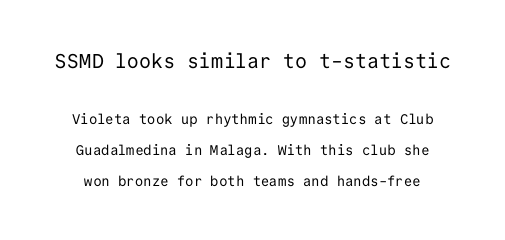
Is this a heavy cut? Hardly; it is regular or lighter. Quick note: not italic, upright. Large over small — that's the arrangement of the two blocks here. One glance says open: line gaps are wider than usual. The baseline area is clear.
